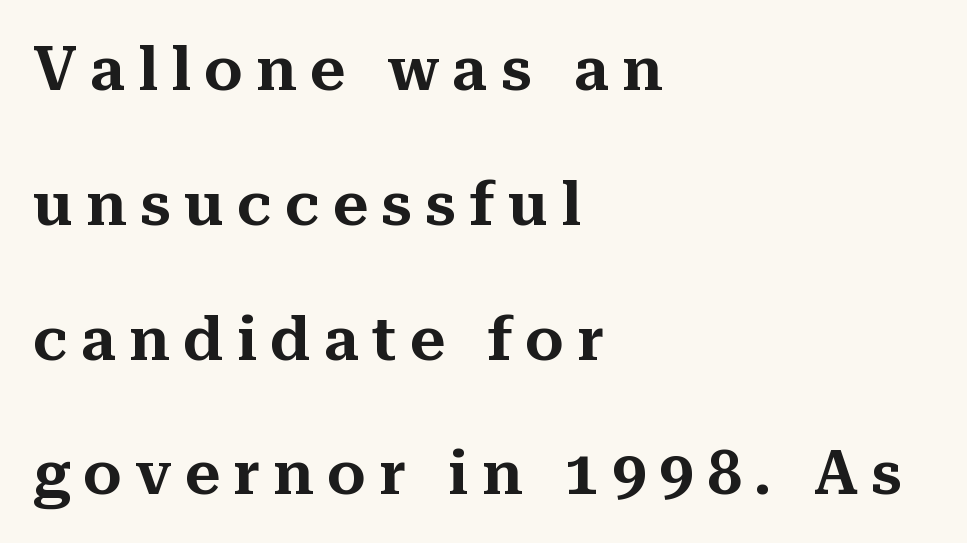
{"serif": "yes", "italic": "no", "width": "normal", "stroke_contrast": "medium", "x_height": "medium", "monospaced": "no", "underline": "no", "align": "left", "line_spacing": "loose", "line_spacing_ratio": 2.21, "letter_spacing": "wide", "letter_spacing_em": 0.22, "glyph_px": 61}
